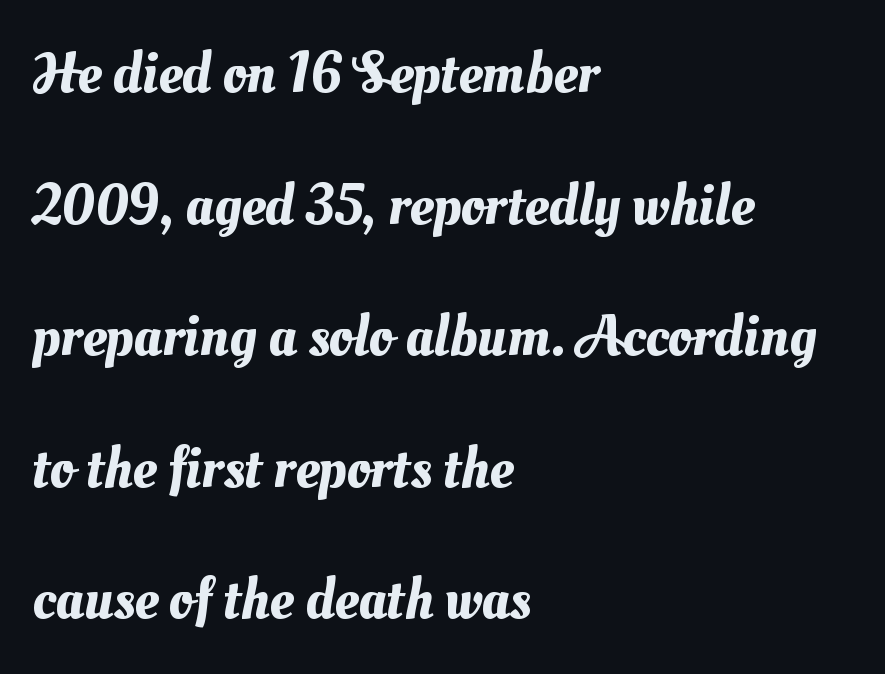
A classic flush-left, rag-right setting is used for this passage. Only glyphs here, with clear space below each row. Students, note that the glyphs here touch the page at normal intervals. The letters advance in unequal steps, a hallmark of proportional type. Quick note: interline space is abundant.
